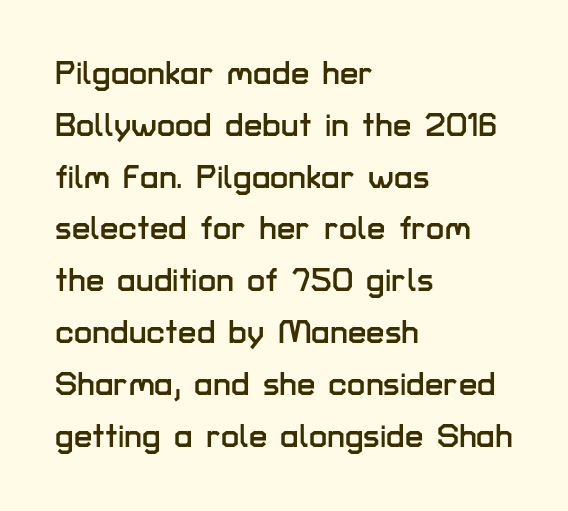
The image shows 33 px sans-serif type, upright; set left-aligned, normal line spacing (1.57x), normal letter spacing, not underlined; low stroke contrast and a medium x-height.
